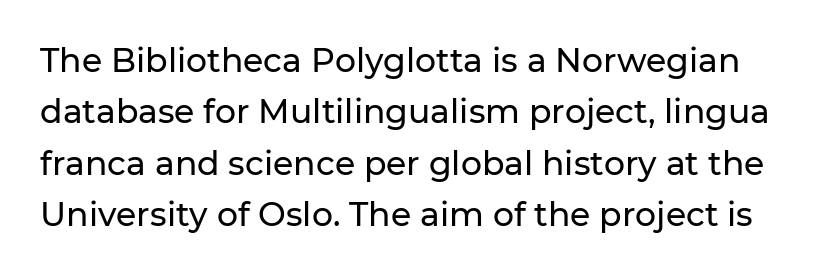
Glance below the letters and you will spot only blank space. Characters follow at the spacing the type designer built in. Posture: vertical. This rendering employs a face without finishing strokes, i.e., a sans-serif. Normally led — the rows are evenly, conventionally spaced. Do the characters align in a grid? No, the font is proportional.
